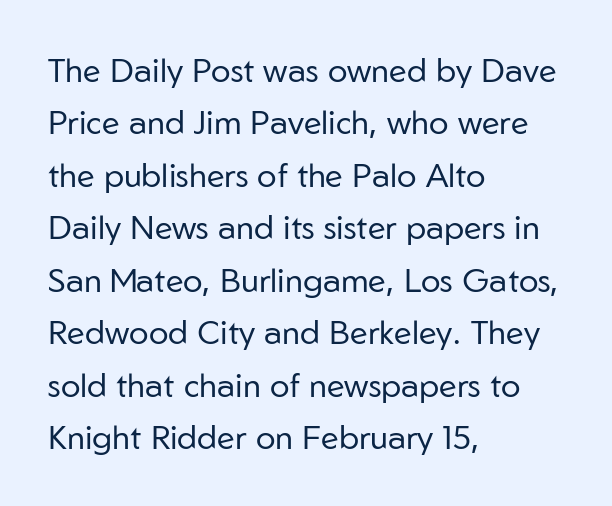
The image shows 33 px regular-weight sans-serif type, upright; set left-aligned, normal line spacing (1.59x), normal letter spacing, not underlined; low stroke contrast and a medium x-height.
